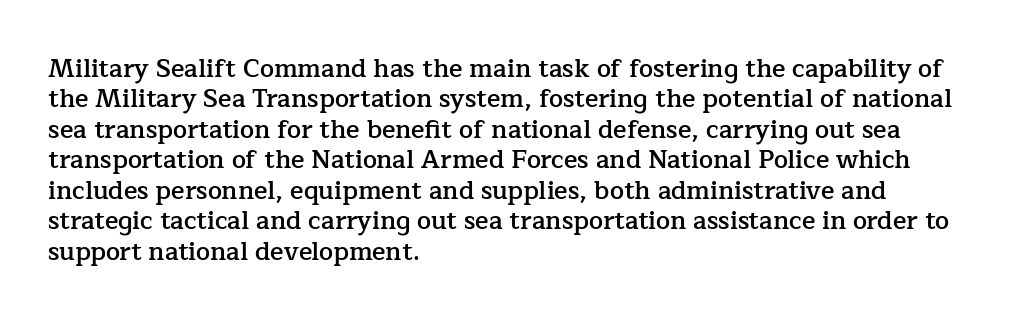
This is moderately heavy type, rendered in semibold. The lines are quadded left. The words here are not underlined. Look at the tracking — it's just the regular setting, nothing added. No italicization has been applied; the sample stays upright.
